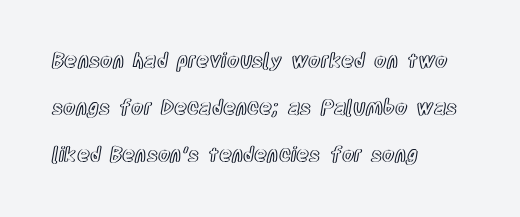
This sample uses plain, unmodified letter spacing. The string is rendered with underlining switched off. A classic flush-left, rag-right setting is used for this passage.
